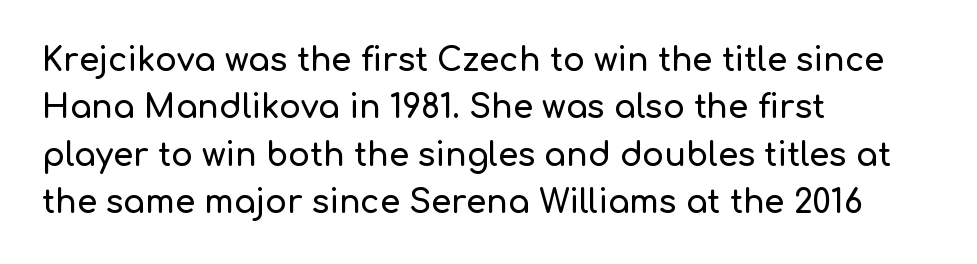
Q: Is the text italic (slanted)? A: No, it is upright.
Q: Is the typeface a serif or a sans-serif typeface? A: Sans-serif.
Q: Is the text underlined? A: No.
Q: How is the paragraph aligned? A: Left-aligned.
Q: Is the spacing between letters normal or unusually wide? A: Normal.
Q: Is the spacing between lines tight, normal or loose? A: Normal.
Q: Width (condensed, normal, or wide)? A: Normal.
Q: Stroke contrast? A: Low.
Q: x-height? A: Medium.
Q: Monospaced? A: No.
